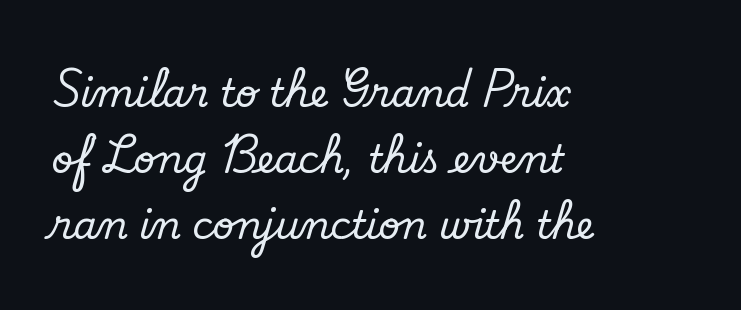
{"serif": "yes", "width": "normal", "stroke_contrast": "low", "x_height": "small", "monospaced": "no", "underline": "no", "align": "left", "line_spacing_ratio": 1.74, "letter_spacing": "normal", "letter_spacing_em": 0.0, "glyph_px": 38}
